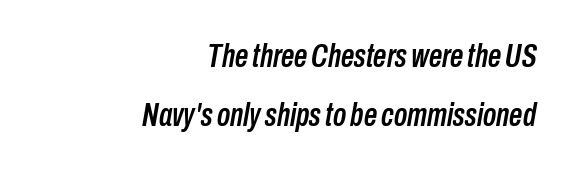
Compared with a flush-left layout, this one pins lines to the opposite, right side. These lines are rendered in a variable-pitch font. Quick note: italic. There is no visible air inserted between adjacent glyphs.
